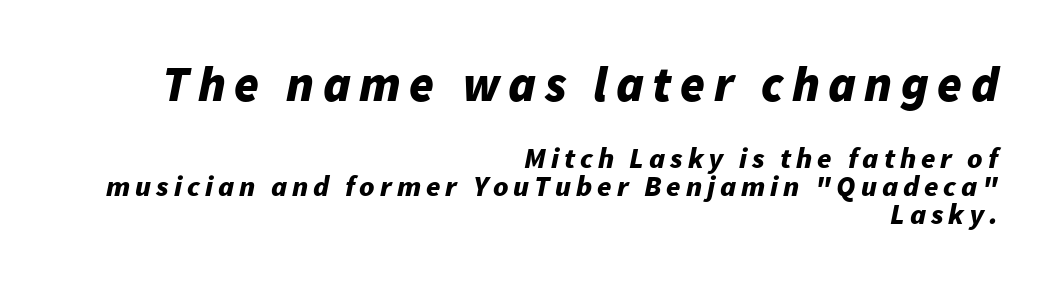
Q: Is the text bold? A: Yes.
Q: Is the text italic (slanted)? A: Yes, it leans right by about 11 degrees.
Q: Is the text underlined? A: No.
Q: How is the paragraph aligned? A: Right-aligned.
Q: Is the spacing between lines tight, normal or loose? A: Tight.
Q: Which block of text is set in a larger size, the first (top) or the second (bottom)? A: The first (top) one.
Q: Width (condensed, normal, or wide)? A: Normal.
Q: Stroke contrast? A: Low.
Q: x-height? A: Medium.
Q: Monospaced? A: No.
